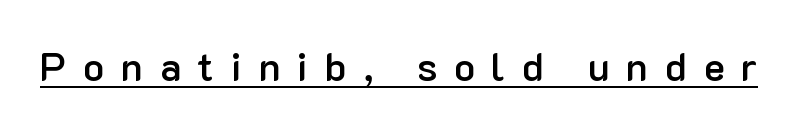
Q: Is the text bold? A: Semi-bold.
Q: Is the text italic (slanted)? A: No, it is upright.
Q: Is the typeface a serif or a sans-serif typeface? A: Sans-serif.
Q: Is the text underlined? A: Yes.
Q: Is the spacing between letters normal or unusually wide? A: Unusually wide.
Q: Width (condensed, normal, or wide)? A: Normal.
Q: Stroke contrast? A: Low.
Q: x-height? A: Medium.
Q: Monospaced? A: No.
